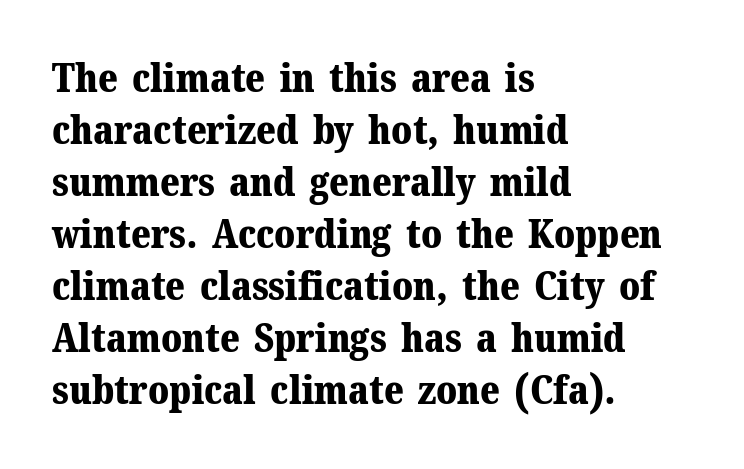
The image shows 40 px bold serif type, upright; set left-aligned, normal line spacing (1.3x), normal letter spacing, not underlined; medium stroke contrast and a medium x-height.
